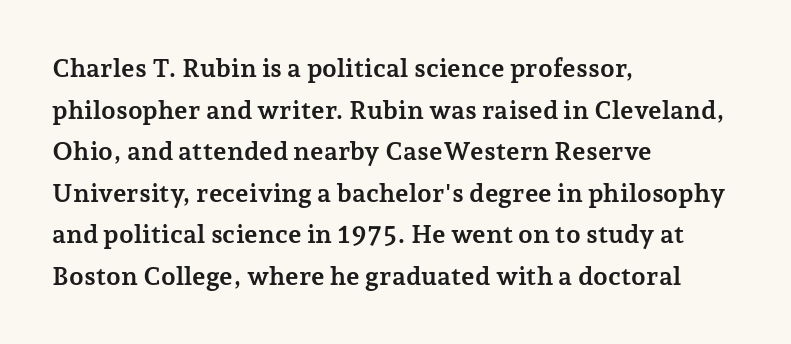
When letters stand straight like this, we call the style roman or upright. Successive baselines arrive at the customary interval. This rendering uses left alignment, leaving the right contour irregular. Notice how thick the strokes are: this is what a full bold looks like.
